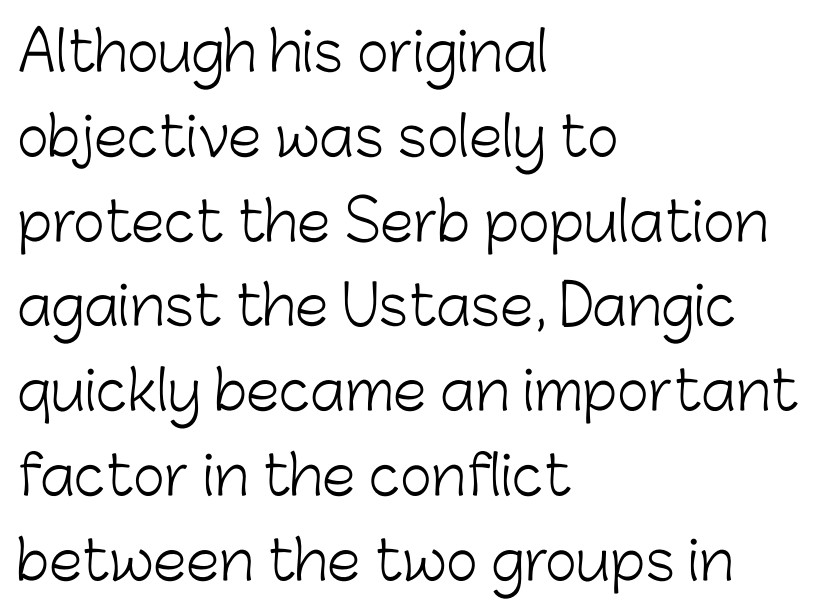
Q: Is the text bold? A: No.
Q: Is the text italic (slanted)? A: No, it is upright.
Q: Is the typeface a serif or a sans-serif typeface? A: Sans-serif.
Q: Is the text underlined? A: No.
Q: How is the paragraph aligned? A: Left-aligned.
Q: Is the spacing between letters normal or unusually wide? A: Normal.
Q: Is the spacing between lines tight, normal or loose? A: Normal.
Q: Width (condensed, normal, or wide)? A: Normal.
Q: Stroke contrast? A: Low.
Q: x-height? A: Medium.
Q: Monospaced? A: No.
